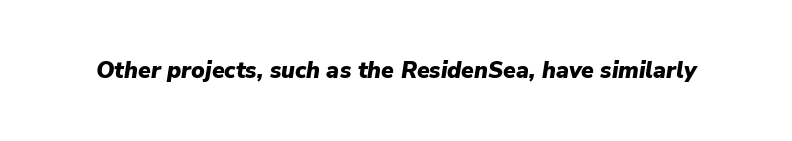
Set as a true bold cut, around the 700 mark. A typesetter would mark this as italic. Anything drawn beneath the words? Only blank space. Default kerning and tracking; the words read as compact shapes.
